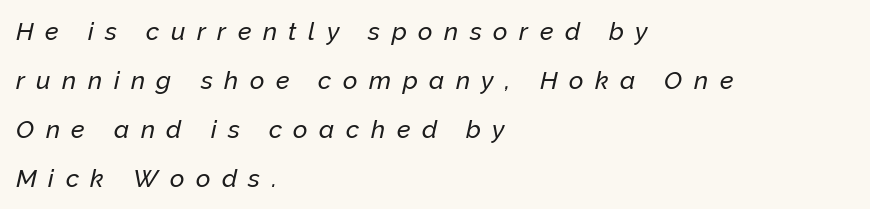
The image shows 25 px text type, italic (leaning right); set left-aligned, loose line spacing (1.96x), unusually wide letter spacing (+0.46 em), not underlined.
